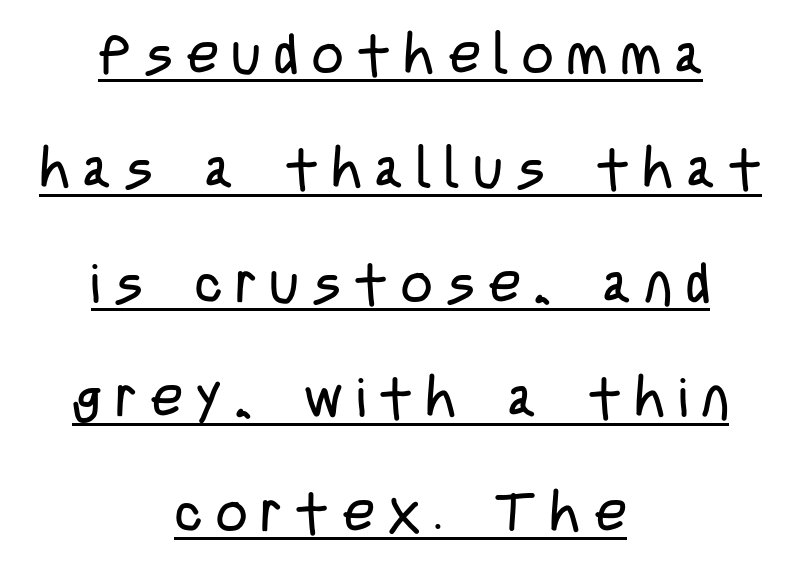
The passage shown is typeset with a sans-serif family. The characters are drawn with everyday or finer stroke widths. The leading is generous, giving the passage an open texture. In terms of letterspacing, this is a distinctly airy, spread setting. The specimen reads as upright at a glance.
